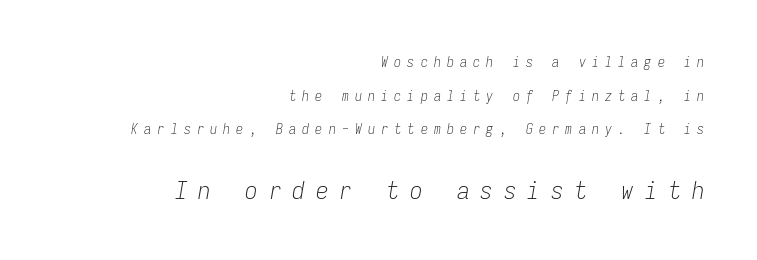
These lines have a slow, spaced-out rhythm from letter to letter. Weight class: somewhere from thin through regular. A student would call this right alignment; a typographer would say flush right, rag left. Small over large — that's the arrangement of the two blocks here. Has an underline been added? It has not. The passage shown stacks its lines with a broad gap.
